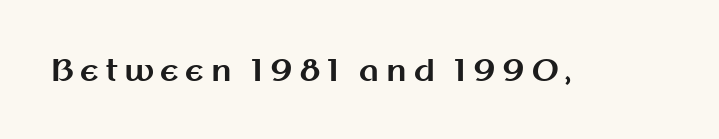
Q: Is the text bold? A: Yes.
Q: Is the text italic (slanted)? A: No, it is upright.
Q: Is the typeface a serif or a sans-serif typeface? A: Sans-serif.
Q: Is the text underlined? A: No.
Q: Is the spacing between letters normal or unusually wide? A: Unusually wide.
Q: Width (condensed, normal, or wide)? A: Normal.
Q: Stroke contrast? A: Medium.
Q: x-height? A: Medium.
Q: Monospaced? A: No.
